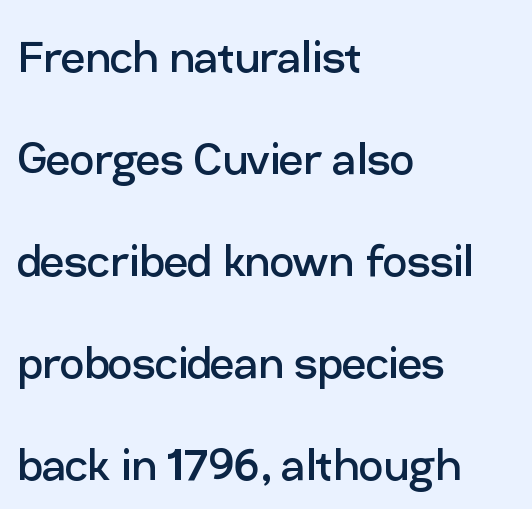
{"serif": "no", "italic": "no", "bold": "no", "weight": "regular", "width": "normal", "stroke_contrast": "low", "x_height": "medium", "monospaced": "no", "underline": "no", "align": "left", "line_spacing_ratio": 1.89, "letter_spacing": "normal", "letter_spacing_em": 0.0, "glyph_px": 54}
